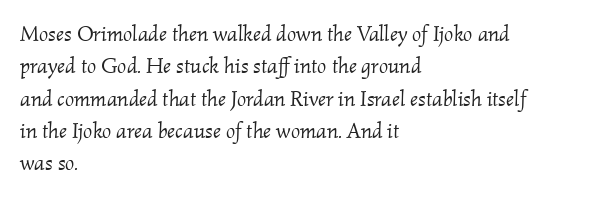
Characters follow at the spacing the type designer built in. The designer left line spacing at the default. A bare baseline throughout the passage. Compared with ordinary roman type, these characters are visibly tilted.
